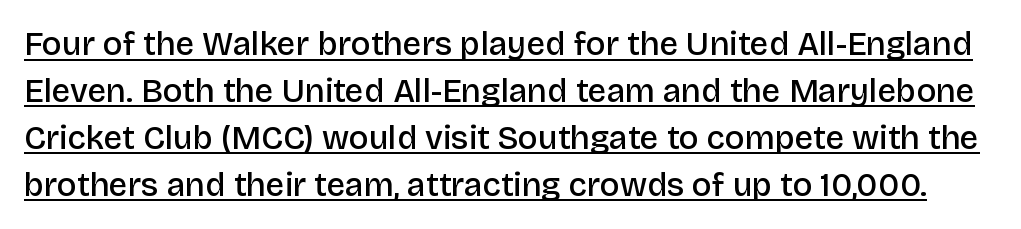
Q: Is the text bold? A: Semi-bold.
Q: Is the text italic (slanted)? A: No, it is upright.
Q: Is the typeface a serif or a sans-serif typeface? A: Sans-serif.
Q: Is the text underlined? A: Yes.
Q: Is the spacing between letters normal or unusually wide? A: Normal.
Q: Is the spacing between lines tight, normal or loose? A: Normal.
Q: Width (condensed, normal, or wide)? A: Normal.
Q: Stroke contrast? A: Low.
Q: x-height? A: Large.
Q: Monospaced? A: No.
